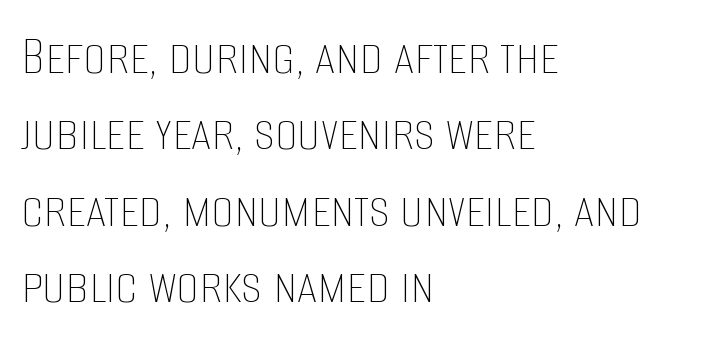
The image shows 57 px thin, condensed type, upright; set left-aligned, normal line spacing (1.34x), normal letter spacing, not underlined; low stroke contrast and a large x-height.
